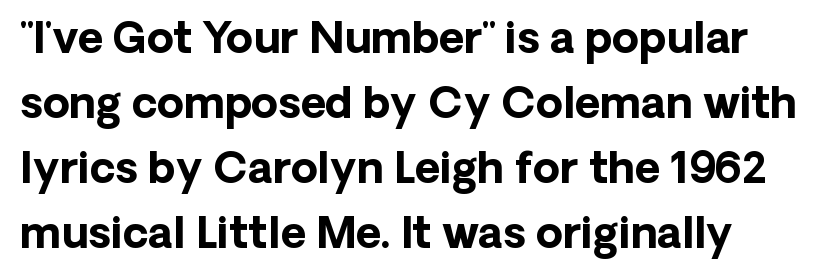
Q: Is the text bold? A: Yes.
Q: Is the text italic (slanted)? A: No, it is upright.
Q: Is the typeface a serif or a sans-serif typeface? A: Sans-serif.
Q: Is the text underlined? A: No.
Q: Is the spacing between letters normal or unusually wide? A: Normal.
Q: Is the spacing between lines tight, normal or loose? A: Normal.
Q: Width (condensed, normal, or wide)? A: Normal.
Q: Stroke contrast? A: Low.
Q: x-height? A: Medium.
Q: Monospaced? A: No.
